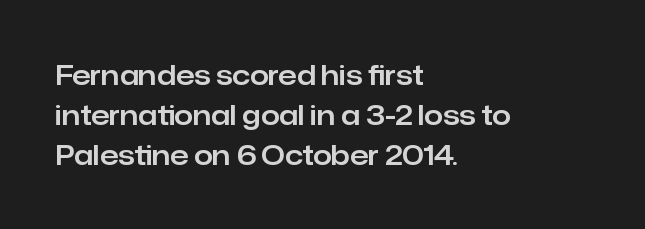
Q: Is the text italic (slanted)? A: No, it is upright.
Q: Is the text underlined? A: No.
Q: How is the paragraph aligned? A: Left-aligned.
Q: Is the spacing between letters normal or unusually wide? A: Normal.
Q: Is the spacing between lines tight, normal or loose? A: Normal.
